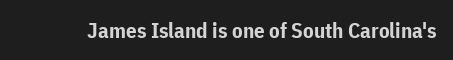
{"italic": "no", "bold": "yes", "underline": "no", "letter_spacing": "normal", "letter_spacing_em": 0.0, "glyph_px": 21}
